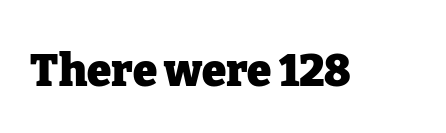
Q: Is the text bold? A: Yes.
Q: Is the text italic (slanted)? A: No, it is upright.
Q: Is the typeface a serif or a sans-serif typeface? A: Serif.
Q: Is the text underlined? A: No.
Q: Is the spacing between letters normal or unusually wide? A: Normal.
Q: Width (condensed, normal, or wide)? A: Normal.
Q: Stroke contrast? A: Low.
Q: x-height? A: Medium.
Q: Monospaced? A: No.
